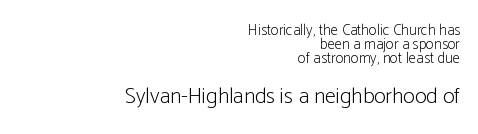
The image shows 22 px text type, upright; set right-aligned, tight line spacing (0.95x), normal letter spacing, not underlined; the second (bottom) block is 1.47x larger.
